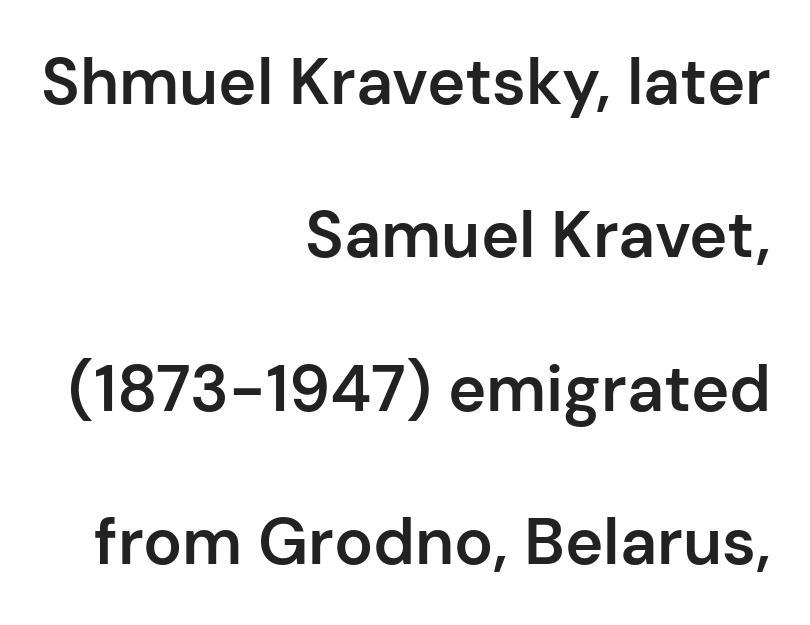
{"serif": "no", "italic": "no", "bold": "semi", "weight": "semibold", "width": "normal", "stroke_contrast": "low", "x_height": "medium", "monospaced": "no", "underline": "no", "align": "right", "line_spacing": "loose", "line_spacing_ratio": 2.36, "letter_spacing": "normal", "letter_spacing_em": 0.0, "glyph_px": 65}
